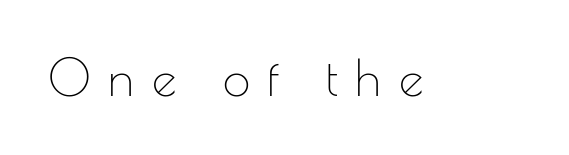
Posture: vertical. A sans-serif font was chosen for this passage. Vertical stems look standard width or narrower in stroke. You could only call the tracking loose — the letters float apart.
